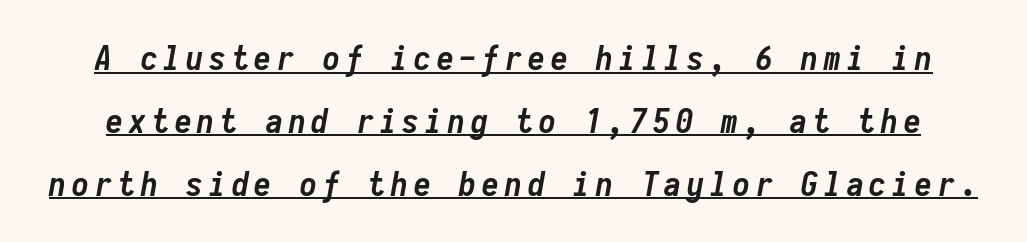
The image shows 34 px semibold, condensed type, italic (leaning right), monospaced; set line spacing 1.85x, underlined; low stroke contrast and a medium x-height.
